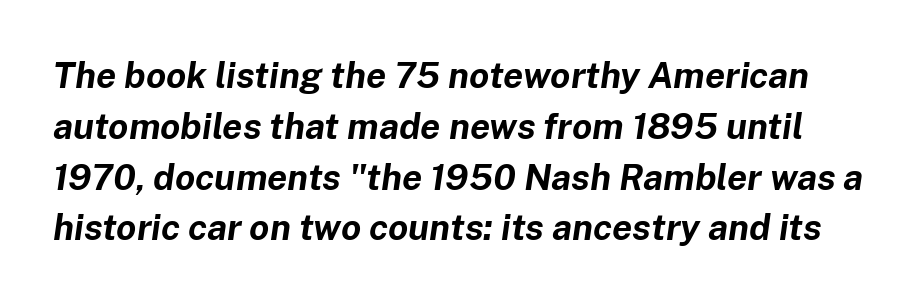
The image shows 36 px bold type, italic (leaning right); set normal line spacing (1.41x), normal letter spacing, not underlined; low stroke contrast and a medium x-height.
